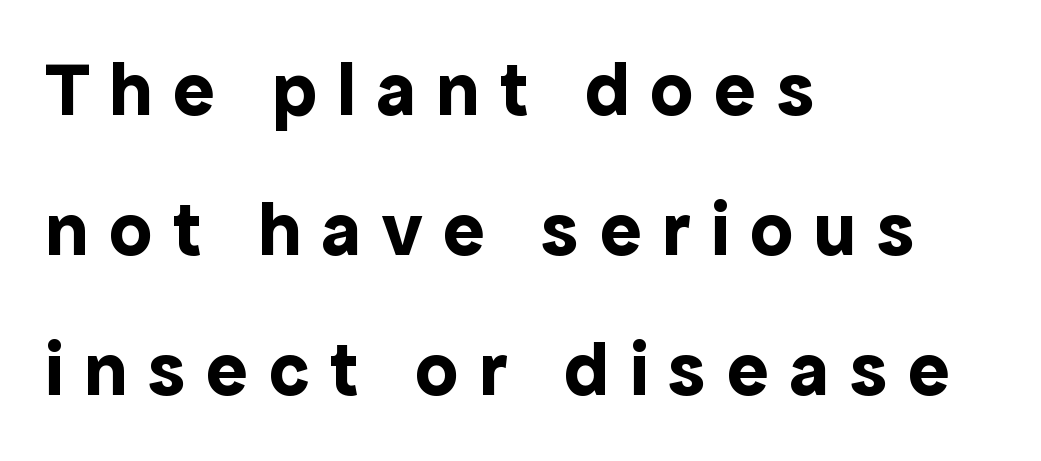
The image shows 77 px bold sans-serif type, upright; set left-aligned, line spacing 1.82x, unusually wide letter spacing (+0.27 em), not underlined; a medium x-height.
